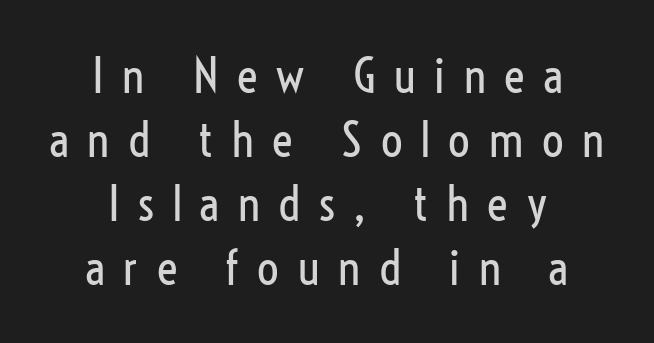
Style check: upright. The cut favours lightness, reaching ordinary text weight at its darkest. Compared with a flush-left layout, this one balances lines on the center instead. Grotesque or geometric, the face here clearly has no serifs.
